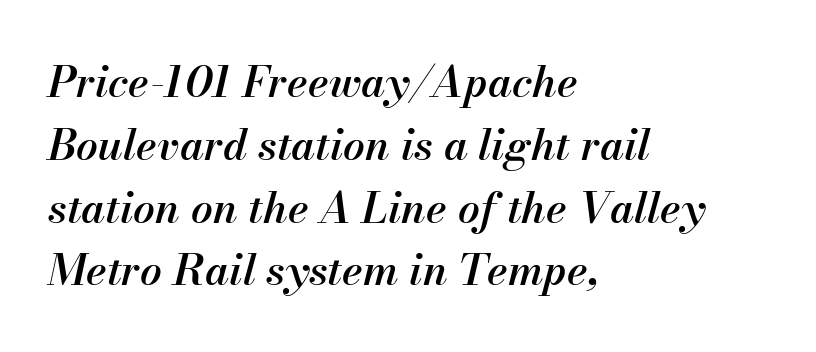
Q: Is the text bold? A: Semi-bold.
Q: Is the text italic (slanted)? A: Yes, it leans right by about 13 degrees.
Q: Is the text underlined? A: No.
Q: How is the paragraph aligned? A: Left-aligned.
Q: Is the spacing between letters normal or unusually wide? A: Normal.
Q: Is the spacing between lines tight, normal or loose? A: Normal.
Q: Width (condensed, normal, or wide)? A: Normal.
Q: Stroke contrast? A: Medium.
Q: x-height? A: Small.
Q: Monospaced? A: No.
